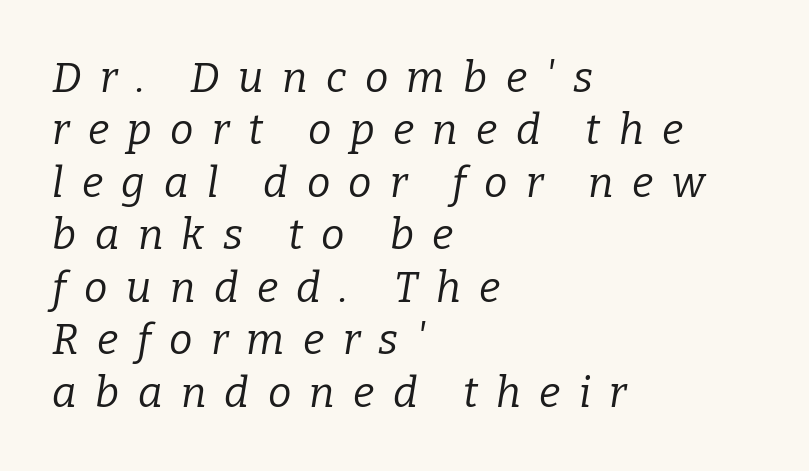
{"serif": "yes", "italic": "yes", "lean": "right", "slant_degrees": 9, "bold": "no", "weight": "regular", "width": "normal", "stroke_contrast": "low", "x_height": "medium", "monospaced": "no", "underline": "no", "align": "left", "line_spacing": "normal", "line_spacing_ratio": 1.25, "letter_spacing": "wide", "letter_spacing_em": 0.44, "glyph_px": 42}
